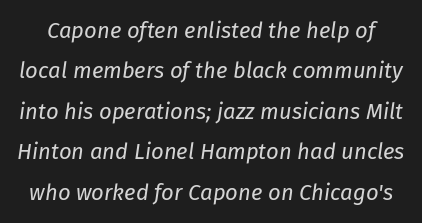
The image shows 22 px text type, italic (leaning right); set line spacing 1.84x, normal letter spacing, not underlined.
